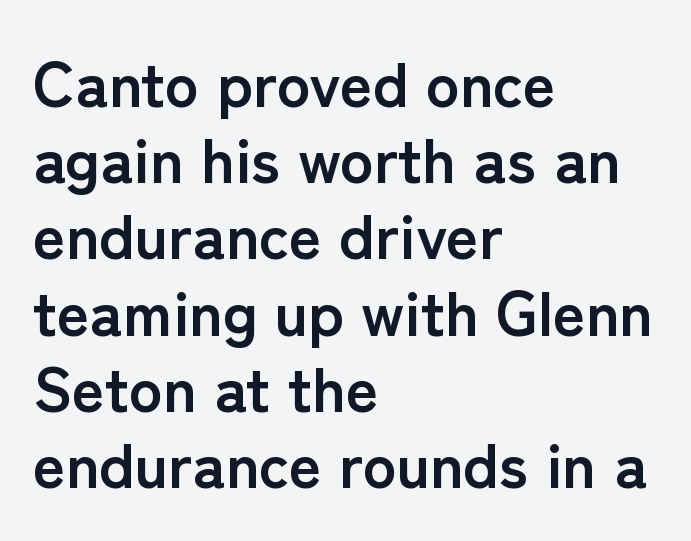
Q: Is the text bold? A: Yes.
Q: Is the text italic (slanted)? A: No, it is upright.
Q: Is the typeface a serif or a sans-serif typeface? A: Sans-serif.
Q: Is the text underlined? A: No.
Q: How is the paragraph aligned? A: Left-aligned.
Q: Is the spacing between letters normal or unusually wide? A: Normal.
Q: Width (condensed, normal, or wide)? A: Normal.
Q: Stroke contrast? A: Low.
Q: x-height? A: Medium.
Q: Monospaced? A: No.
